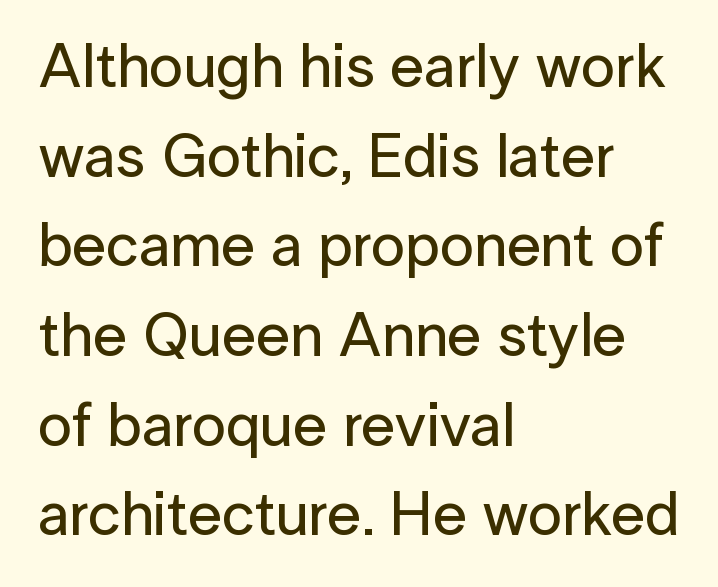
Q: Is the text italic (slanted)? A: No, it is upright.
Q: Is the typeface a serif or a sans-serif typeface? A: Sans-serif.
Q: Is the text underlined? A: No.
Q: How is the paragraph aligned? A: Left-aligned.
Q: Is the spacing between letters normal or unusually wide? A: Normal.
Q: Is the spacing between lines tight, normal or loose? A: Normal.
Q: Width (condensed, normal, or wide)? A: Normal.
Q: Stroke contrast? A: Low.
Q: x-height? A: Medium.
Q: Monospaced? A: No.
